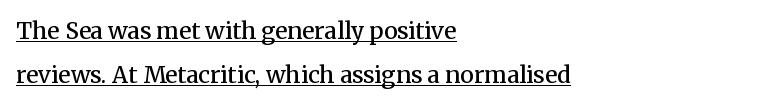
The image shows 23 px text type, upright; set left-aligned, loose line spacing (1.9x), normal letter spacing, underlined.
